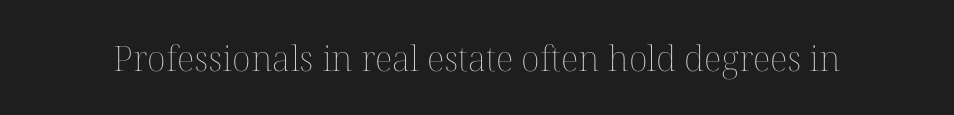
{"italic": "no", "bold": "no", "weight": "thin", "width": "normal", "stroke_contrast": "medium", "x_height": "medium", "monospaced": "no", "underline": "no", "letter_spacing": "normal", "letter_spacing_em": 0.0, "glyph_px": 35}
